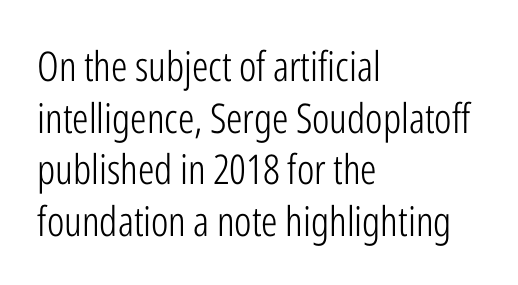
The image shows 41 px light, condensed sans-serif type, upright; set left-aligned, normal line spacing (1.26x), normal letter spacing, not underlined; low stroke contrast and a medium x-height.
